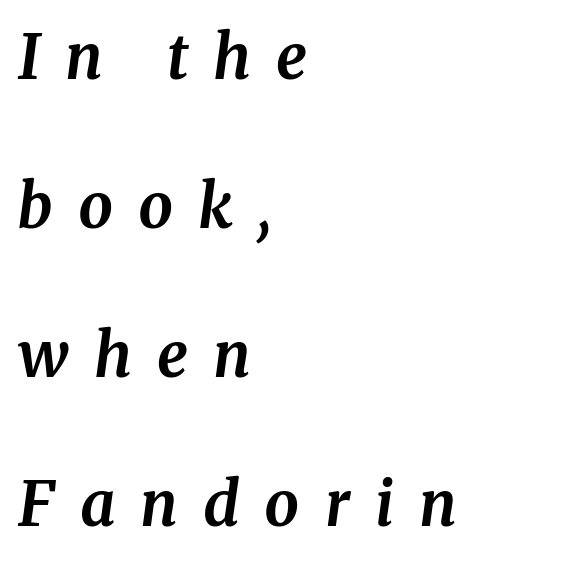
Q: Is the text bold? A: Yes.
Q: Is the text italic (slanted)? A: Yes, it leans right by about 8 degrees.
Q: Is the typeface a serif or a sans-serif typeface? A: Serif.
Q: Is the text underlined? A: No.
Q: How is the paragraph aligned? A: Left-aligned.
Q: Is the spacing between letters normal or unusually wide? A: Unusually wide.
Q: Is the spacing between lines tight, normal or loose? A: Loose.
Q: Width (condensed, normal, or wide)? A: Normal.
Q: Stroke contrast? A: Medium.
Q: x-height? A: Medium.
Q: Monospaced? A: No.
